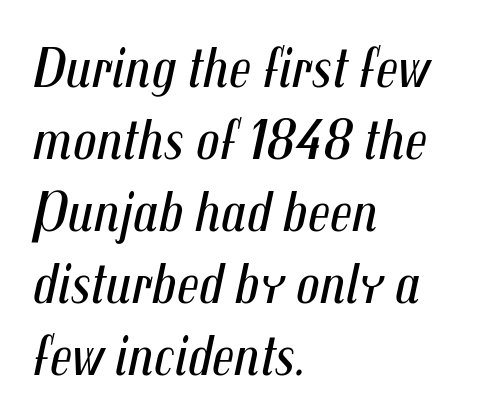
Nothing unusual about the tracking: characters are spaced as the font intends. Unbolded letterforms with no extra heft. If you drew a ruler down the left edge, every line would touch it. Anything drawn beneath the words? Only blank space.
